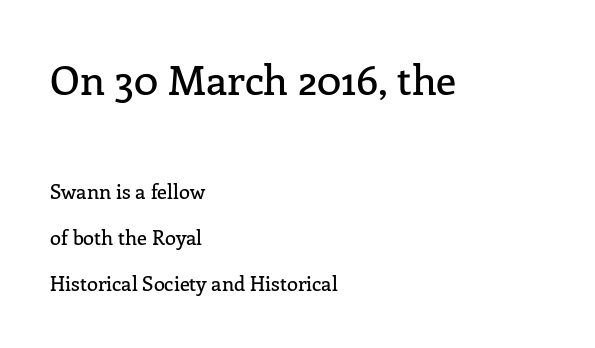
The image shows 41 px serif type, upright; set left-aligned, loose line spacing (2.3x), normal letter spacing, not underlined; the first (top) block is 2.05x larger; low stroke contrast and a medium x-height.
